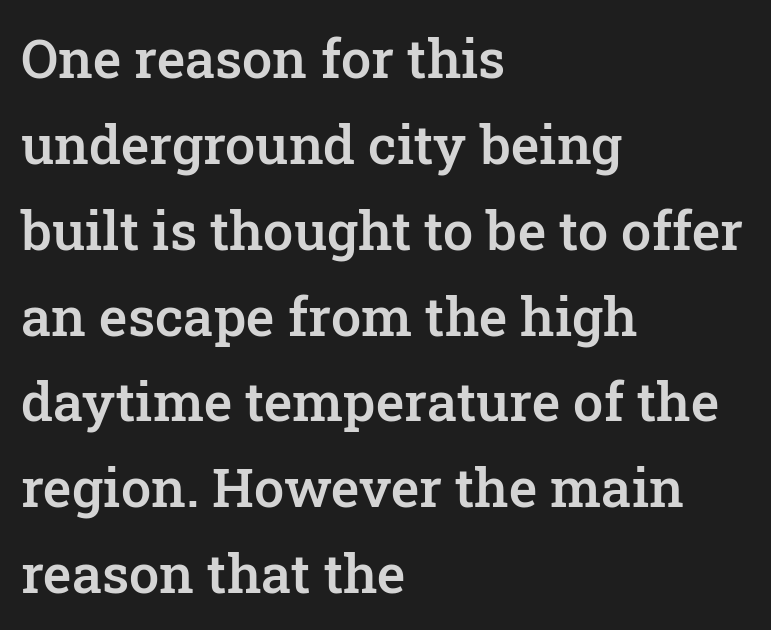
The image shows 54 px semibold serif type, upright; set left-aligned, normal line spacing (1.59x), normal letter spacing, not underlined; low stroke contrast and a medium x-height.
